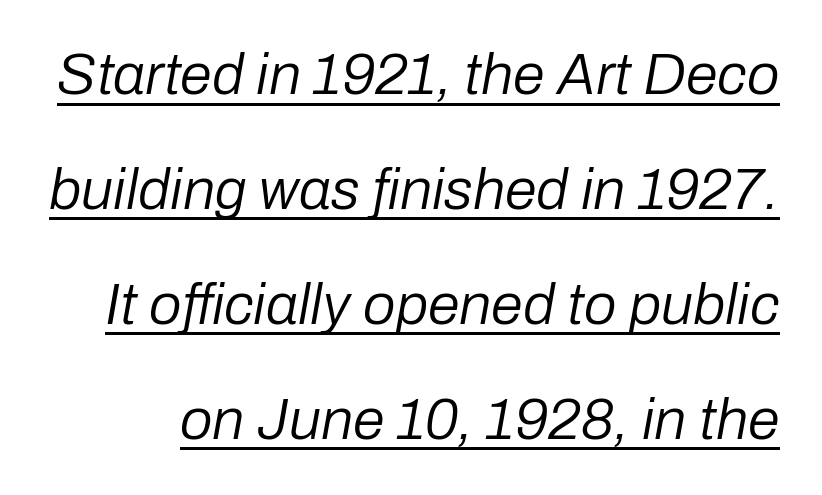
The image shows 58 px regular-weight type, italic (leaning right); set loose line spacing (1.98x), normal letter spacing, underlined; low stroke contrast and a medium x-height.
